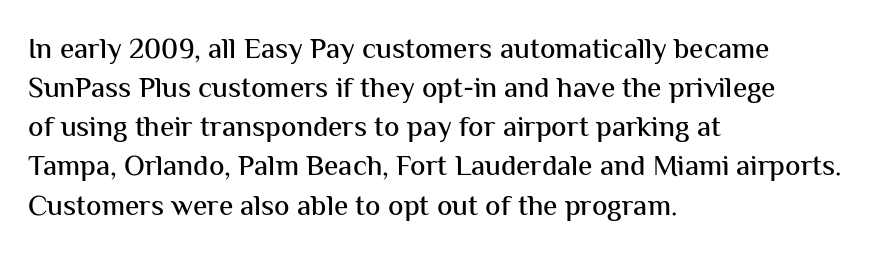
Q: Is the text italic (slanted)? A: No, it is upright.
Q: Is the typeface a serif or a sans-serif typeface? A: Sans-serif.
Q: Is the text underlined? A: No.
Q: How is the paragraph aligned? A: Left-aligned.
Q: Is the spacing between letters normal or unusually wide? A: Normal.
Q: Is the spacing between lines tight, normal or loose? A: Normal.
Q: Width (condensed, normal, or wide)? A: Normal.
Q: Stroke contrast? A: Medium.
Q: x-height? A: Medium.
Q: Monospaced? A: No.
